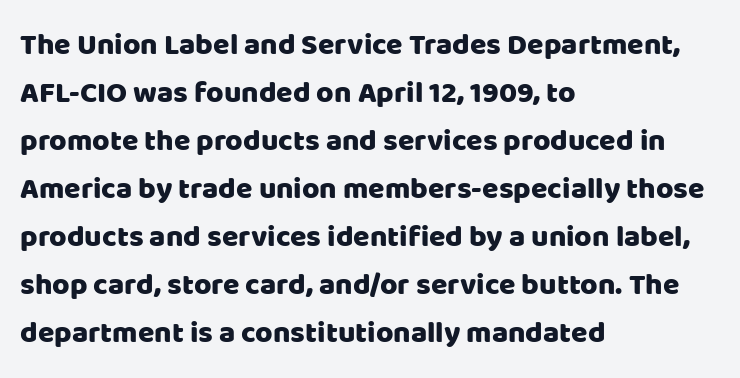
{"serif": "no", "italic": "no", "width": "normal", "stroke_contrast": "low", "x_height": "large", "monospaced": "no", "underline": "no", "align": "left", "line_spacing": "normal", "line_spacing_ratio": 1.6, "letter_spacing": "normal", "letter_spacing_em": 0.0, "glyph_px": 30}
